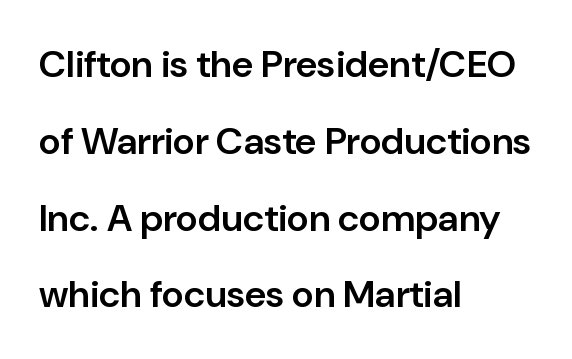
{"serif": "no", "italic": "no", "bold": "semi", "weight": "semibold", "width": "normal", "stroke_contrast": "low", "x_height": "medium", "monospaced": "no", "underline": "no", "align": "left", "line_spacing": "loose", "line_spacing_ratio": 2.02, "letter_spacing": "normal", "letter_spacing_em": 0.0, "glyph_px": 38}
